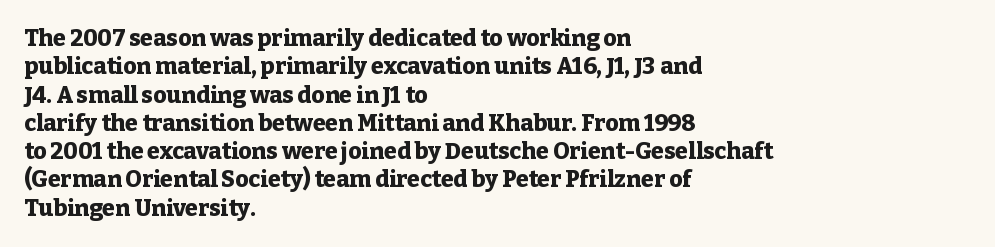
The image shows 23 px bold type, upright; set left-aligned, line spacing 1.23x, normal letter spacing, not underlined.
